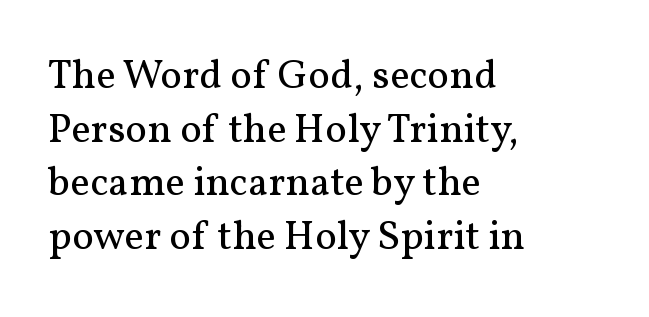
Q: Is the text bold? A: No.
Q: Is the text italic (slanted)? A: No, it is upright.
Q: Is the typeface a serif or a sans-serif typeface? A: Serif.
Q: Is the text underlined? A: No.
Q: How is the paragraph aligned? A: Left-aligned.
Q: Is the spacing between letters normal or unusually wide? A: Normal.
Q: Is the spacing between lines tight, normal or loose? A: Normal.
Q: Width (condensed, normal, or wide)? A: Normal.
Q: Stroke contrast? A: Medium.
Q: x-height? A: Medium.
Q: Monospaced? A: No.
